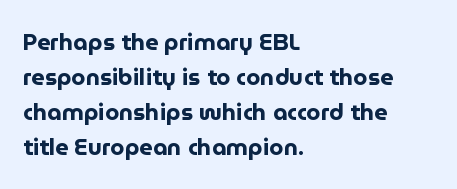
A normal amount of white space separates one row of letters from the next. The lines in this sample share a left origin and differ only in where they stop. Characters follow at the spacing the type designer built in. In terms of weight, the rendering is a true, heavy bold.
